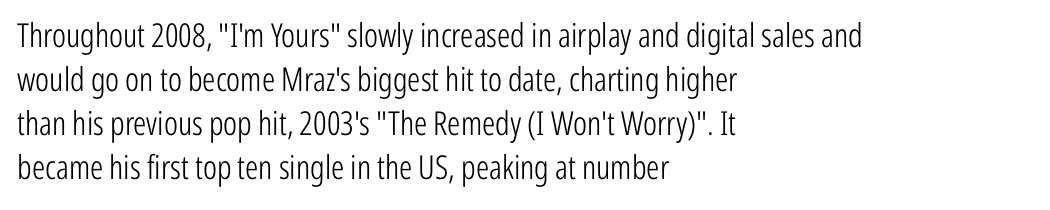
{"serif": "no", "italic": "no", "bold": "no", "weight": "light", "width": "condensed", "stroke_contrast": "low", "x_height": "medium", "monospaced": "no", "underline": "no", "align": "left", "line_spacing": "normal", "line_spacing_ratio": 1.33, "letter_spacing": "normal", "letter_spacing_em": 0.0, "glyph_px": 33}
